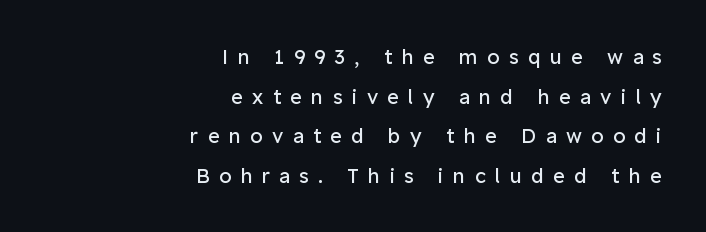
Typeset ragged left — the right edge is the straight one. The type is letterspaced generously, with wide tracking. The passage shown is not bold in any degree. It's the straight-up-and-down kind of type.
